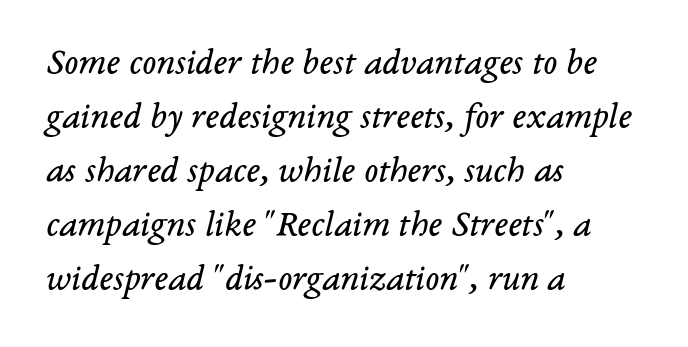
The image shows 37 px regular-weight serif type, italic (leaning right); set left-aligned, normal line spacing (1.46x), normal letter spacing, not underlined; low stroke contrast and a medium x-height.
